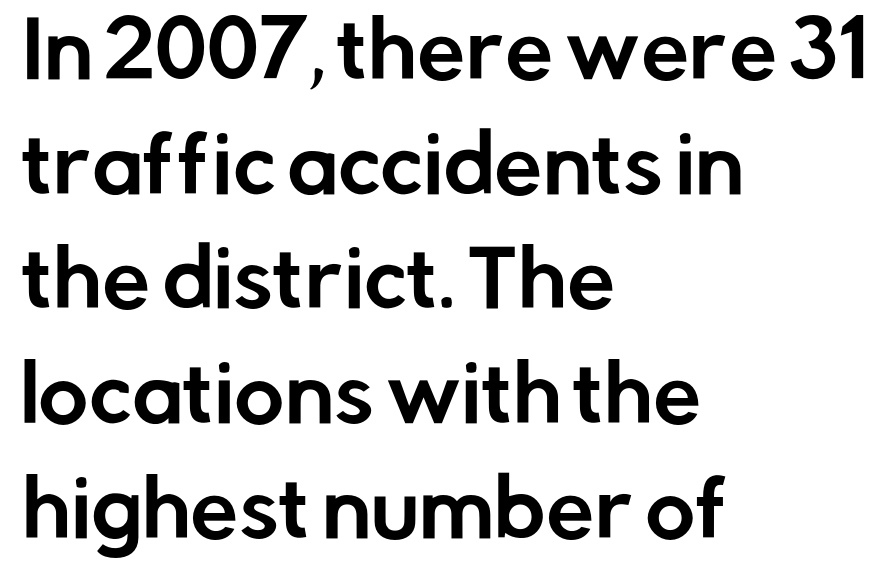
Q: Is the text italic (slanted)? A: No, it is upright.
Q: Is the typeface a serif or a sans-serif typeface? A: Sans-serif.
Q: Is the text underlined? A: No.
Q: How is the paragraph aligned? A: Left-aligned.
Q: Is the spacing between letters normal or unusually wide? A: Normal.
Q: Is the spacing between lines tight, normal or loose? A: Normal.
Q: Width (condensed, normal, or wide)? A: Normal.
Q: Stroke contrast? A: Low.
Q: x-height? A: Medium.
Q: Monospaced? A: No.
